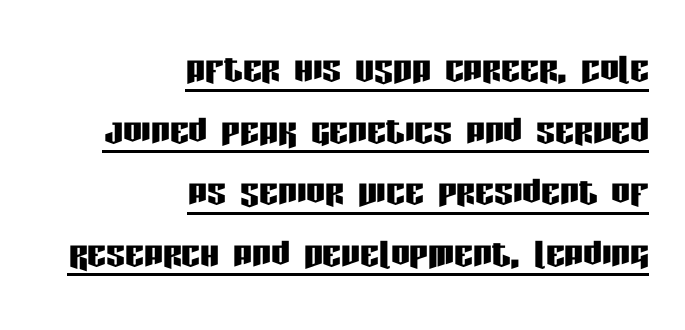
The image shows 47 px condensed sans-serif type, upright; set right-aligned, normal line spacing (1.31x), normal letter spacing, underlined; low stroke contrast and a large x-height.
